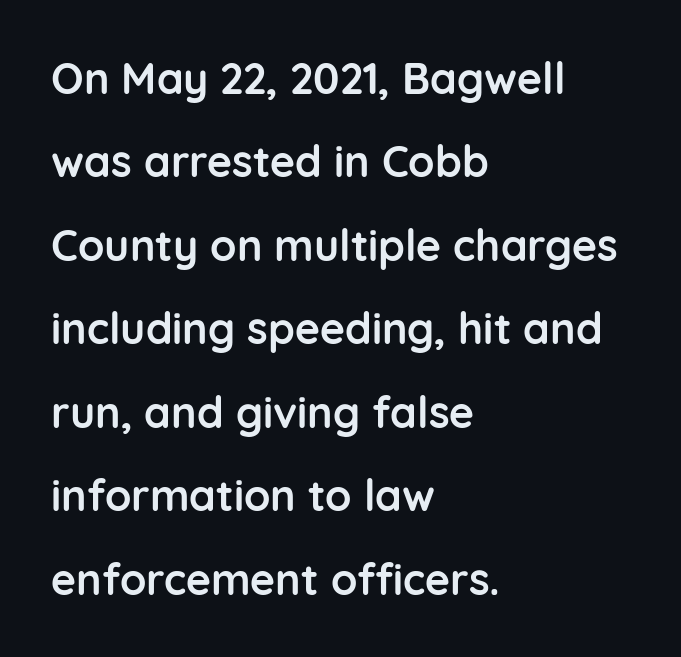
The image shows 43 px semibold sans-serif type, upright; set left-aligned, loose line spacing (1.94x), normal letter spacing, not underlined; low stroke contrast and a medium x-height.
